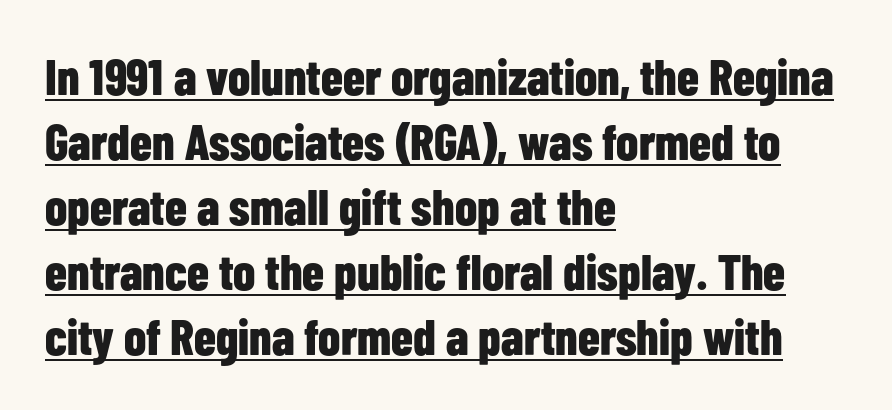
The image shows 50 px bold, condensed sans-serif type, upright; set left-aligned, normal line spacing (1.3x), normal letter spacing, underlined; low stroke contrast and a medium x-height.
